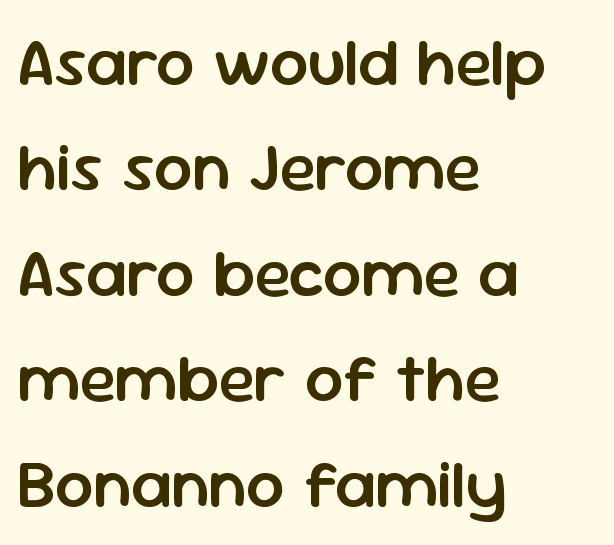
Q: Is the text bold? A: Semi-bold.
Q: Is the text italic (slanted)? A: No, it is upright.
Q: Is the typeface a serif or a sans-serif typeface? A: Sans-serif.
Q: Is the text underlined? A: No.
Q: How is the paragraph aligned? A: Left-aligned.
Q: Is the spacing between letters normal or unusually wide? A: Normal.
Q: Is the spacing between lines tight, normal or loose? A: Normal.
Q: Width (condensed, normal, or wide)? A: Normal.
Q: Stroke contrast? A: Low.
Q: x-height? A: Medium.
Q: Monospaced? A: No.
